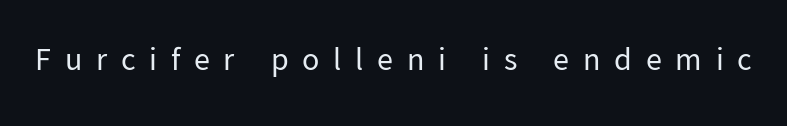
Q: Is the text bold? A: No.
Q: Is the text italic (slanted)? A: No, it is upright.
Q: Is the typeface a serif or a sans-serif typeface? A: Sans-serif.
Q: Is the text underlined? A: No.
Q: Is the spacing between letters normal or unusually wide? A: Unusually wide.
Q: Width (condensed, normal, or wide)? A: Normal.
Q: Stroke contrast? A: Low.
Q: x-height? A: Medium.
Q: Monospaced? A: No.
